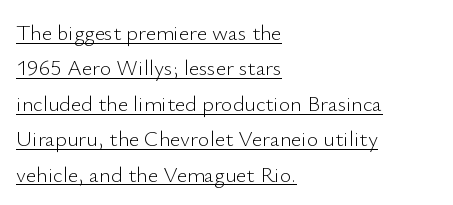
The sample's only ornament is a line tracing under the words. Is the letter spacing exaggerated? No — it looks like the ordinary default. The weight would be labelled regular, book, light, or lighter still. A typesetter would call this leading conventional body-copy spacing. This is roman type, the default non-slanted kind.
